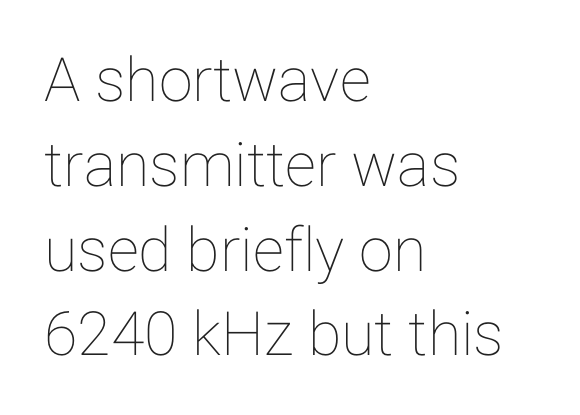
There is no visible air inserted between adjacent glyphs. Line spacing here is normal. Think of a printed novel: that variable character pitch is what you see here. The ragged edge is on the right, which tells us the setting is flush left. The letters stand upright; this is a roman face. The specimen omits any rule beneath the text block's lines.
